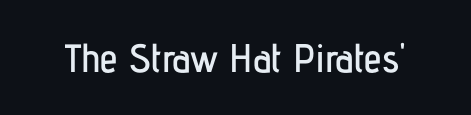
The image shows 40 px condensed sans-serif type, upright; set normal letter spacing, not underlined; low stroke contrast and a medium x-height.
